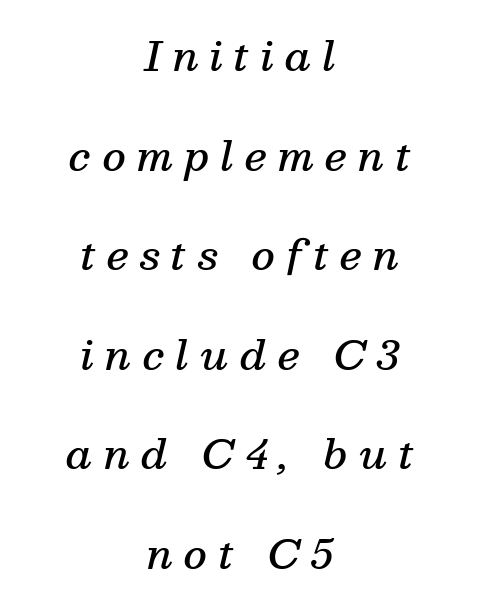
{"serif": "yes", "italic": "yes", "lean": "right", "slant_degrees": 13, "bold": "semi", "weight": "semibold", "width": "normal", "stroke_contrast": "medium", "x_height": "medium", "monospaced": "no", "underline": "no", "align": "center", "line_spacing": "loose", "line_spacing_ratio": 2.49, "letter_spacing": "wide", "letter_spacing_em": 0.28, "glyph_px": 40}
